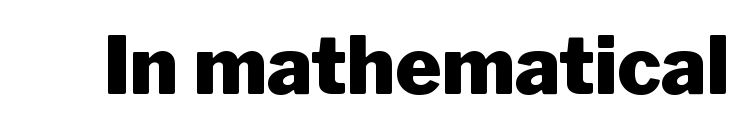
The image shows 79 px heavy sans-serif type, upright; set normal letter spacing, not underlined; low stroke contrast and a medium x-height.
